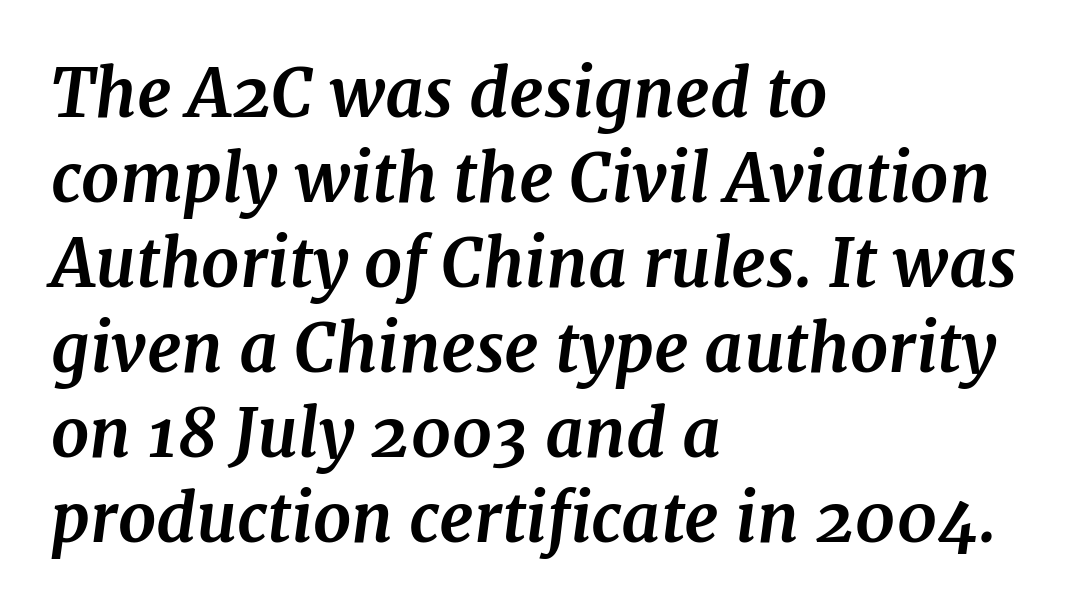
The image shows 67 px bold serif type, italic (leaning right); set left-aligned, normal line spacing (1.27x), normal letter spacing, not underlined; medium stroke contrast and a medium x-height.
